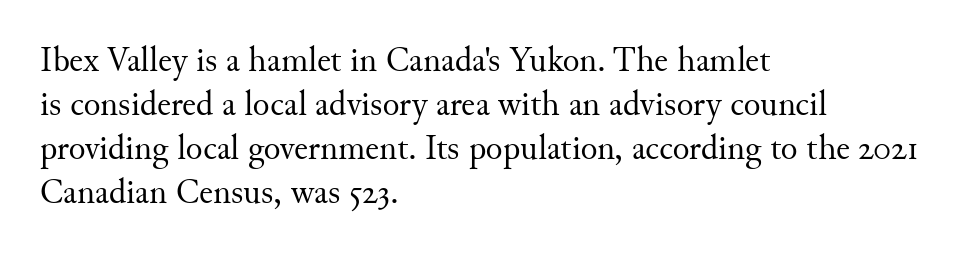
Q: Is the text bold? A: No.
Q: Is the text italic (slanted)? A: No, it is upright.
Q: Is the typeface a serif or a sans-serif typeface? A: Serif.
Q: Is the text underlined? A: No.
Q: How is the paragraph aligned? A: Left-aligned.
Q: Is the spacing between letters normal or unusually wide? A: Normal.
Q: Is the spacing between lines tight, normal or loose? A: Normal.
Q: Width (condensed, normal, or wide)? A: Normal.
Q: Stroke contrast? A: Medium.
Q: x-height? A: Small.
Q: Monospaced? A: No.
